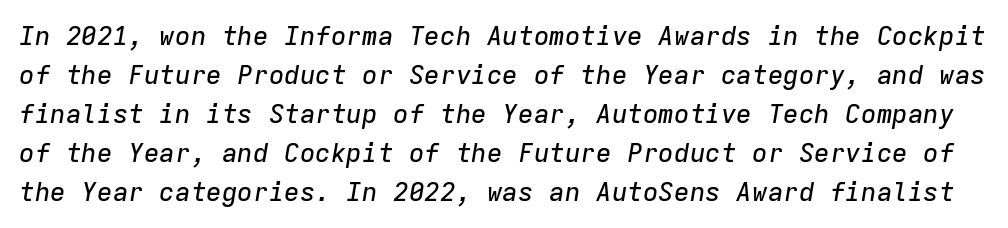
Q: Is the text italic (slanted)? A: Yes, it leans right by about 9 degrees.
Q: Is the text underlined? A: No.
Q: Is the spacing between letters normal or unusually wide? A: Normal.
Q: Is the spacing between lines tight, normal or loose? A: Normal.
